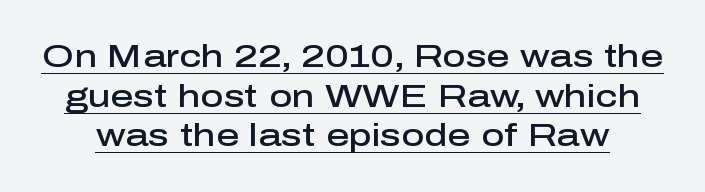
{"serif": "no", "italic": "no", "bold": "semi", "weight": "semibold", "width": "normal", "stroke_contrast": "low", "x_height": "medium", "monospaced": "no", "underline": "yes", "line_spacing_ratio": 1.24, "letter_spacing": "normal", "letter_spacing_em": 0.0, "glyph_px": 32}
